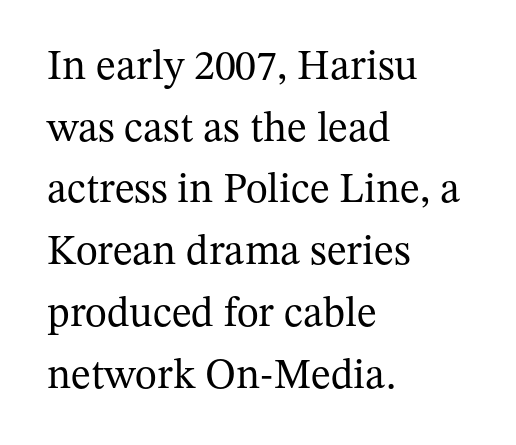
The image shows 42 px regular-weight serif type, upright; set left-aligned, normal line spacing (1.47x), normal letter spacing, not underlined; medium stroke contrast and a medium x-height.
